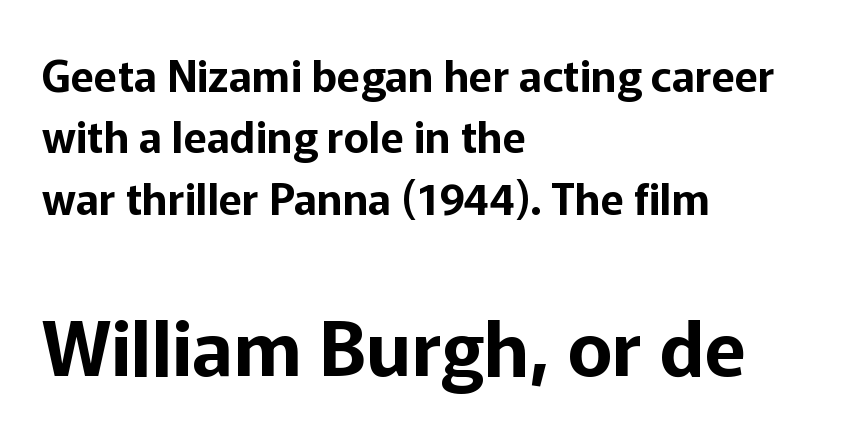
The image shows 76 px sans-serif type, upright; set left-aligned, normal line spacing (1.43x), normal letter spacing, not underlined; the second (bottom) block is 1.77x larger; low stroke contrast and a medium x-height.
